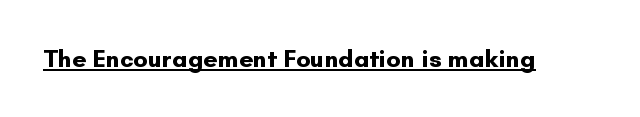
{"italic": "no", "bold": "yes", "underline": "yes", "letter_spacing": "normal", "letter_spacing_em": 0.0, "glyph_px": 25}
